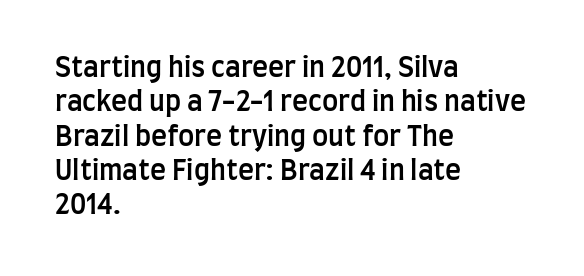
Left-aligned paragraph, ragged on the right. Nope, not italic — everything's standing straight. Strokes here are thickened, but only to semibold level. The leading is moderate, giving the passage an even texture.
